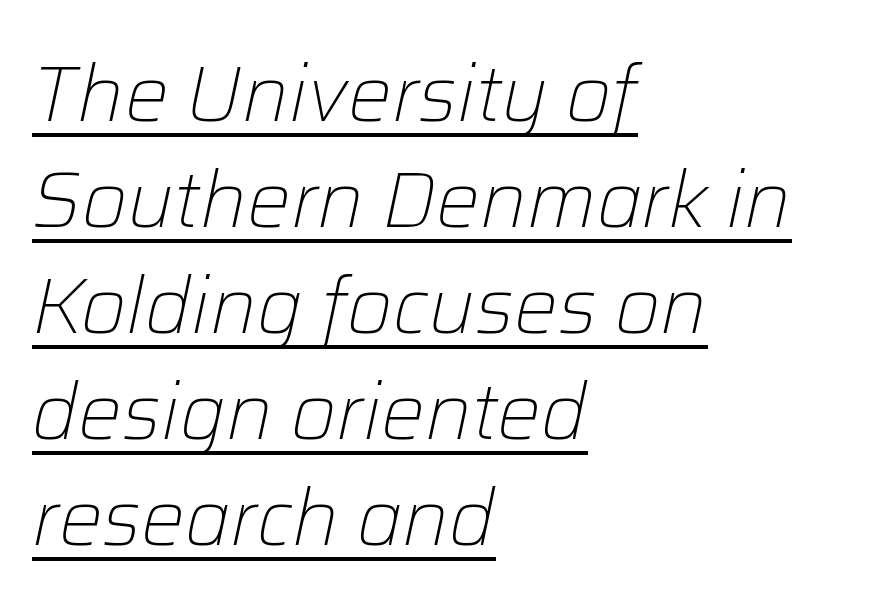
What stands out about the letter spacing? Nothing — it is the standard amount. If you drew a line through each stem, it would be angled. The typesetting does not lean heavy: it is not bold. Underlined type. Summary of vertical rhythm: regular, with standard interline spacing.
